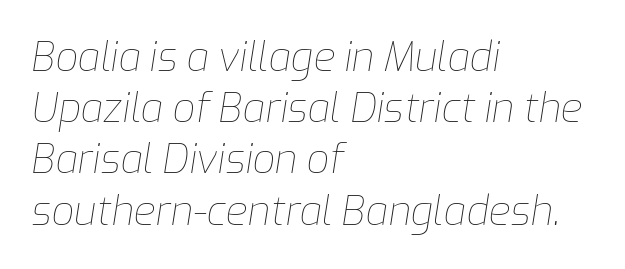
Would a proofreader flag this as italicized? Yes. Nothing unusual about the tracking: characters are spaced as the font intends. The specimen omits any rule beneath the text block's lines. Honestly, the row spacing looks completely unremarkable. You could not count columns in this text — the font is proportionally spaced. The weight tops out at a normal text grade.
